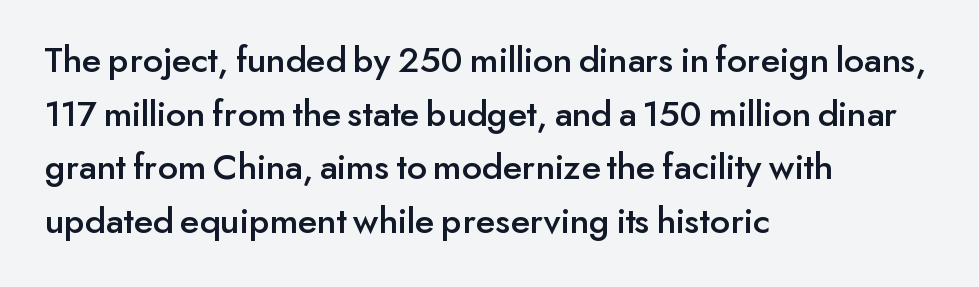
In CSS terms this would be text-align: left. The vertical gap from one line to the next is medium. The area under the type is left untouched. Every stem runs plumb, perpendicular to the baseline.
